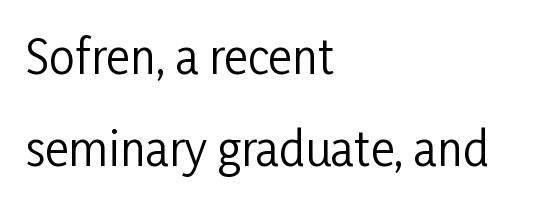
The designer dialed line spacing up above the default. This is sans-serif lettering, the kind often seen on screens and signage. Type without underlining. Think of a printed novel: that variable character pitch is what you see here.
